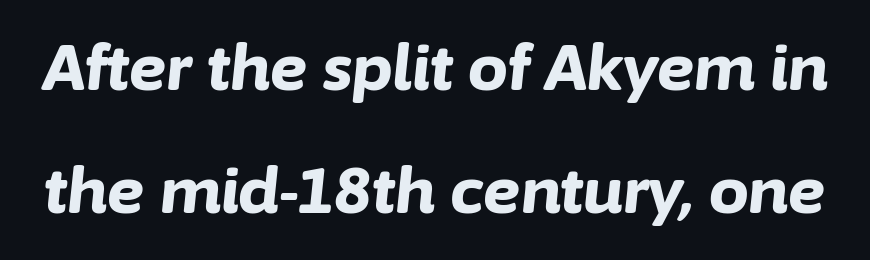
Posture: slanted. Leading is clearly above the norm, producing a sparse column. You could not count columns in this text — the font is proportionally spaced. The zone under the glyphs is completely vacant.
